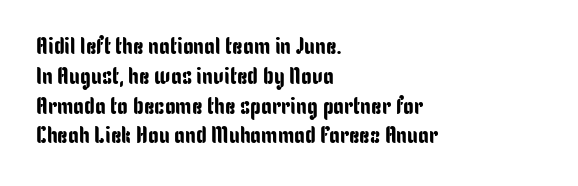
The image shows 24 px text type, upright; set left-aligned, line spacing 1.24x, normal letter spacing, not underlined.
